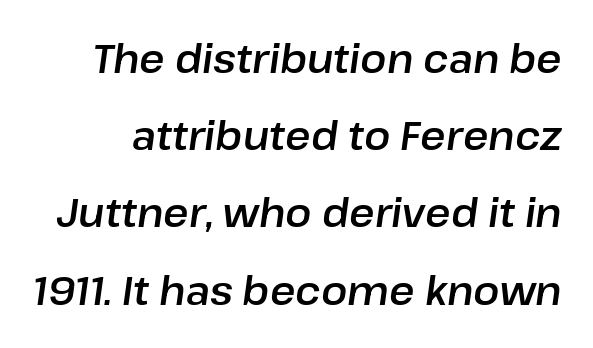
The image shows 39 px text type, italic (leaning right); set loose line spacing (1.98x), normal letter spacing, not underlined; low stroke contrast and a medium x-height.
